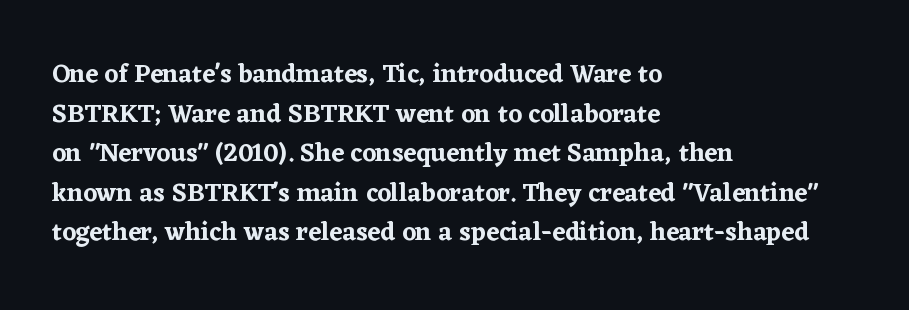
Q: Is the text italic (slanted)? A: No, it is upright.
Q: Is the text underlined? A: No.
Q: How is the paragraph aligned? A: Left-aligned.
Q: Is the spacing between letters normal or unusually wide? A: Normal.
Q: Is the spacing between lines tight, normal or loose? A: Normal.
